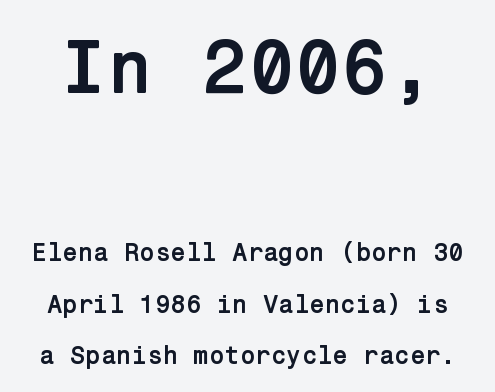
Q: Is the text bold? A: Yes.
Q: Is the text italic (slanted)? A: No, it is upright.
Q: Is the typeface a serif or a sans-serif typeface? A: Sans-serif.
Q: Is the text underlined? A: No.
Q: Is the spacing between letters normal or unusually wide? A: Normal.
Q: Is the spacing between lines tight, normal or loose? A: Loose.
Q: Which block of text is set in a larger size, the first (top) or the second (bottom)? A: The first (top) one.
Q: Width (condensed, normal, or wide)? A: Normal.
Q: Stroke contrast? A: Low.
Q: x-height? A: Medium.
